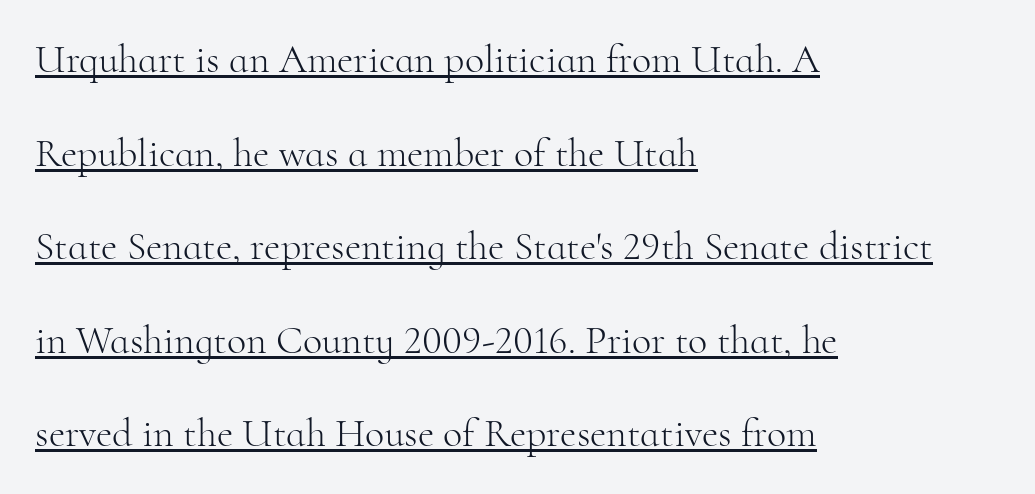
Q: Is the text bold? A: No.
Q: Is the text italic (slanted)? A: No, it is upright.
Q: Is the typeface a serif or a sans-serif typeface? A: Serif.
Q: Is the text underlined? A: Yes.
Q: How is the paragraph aligned? A: Left-aligned.
Q: Is the spacing between letters normal or unusually wide? A: Normal.
Q: Is the spacing between lines tight, normal or loose? A: Loose.
Q: Width (condensed, normal, or wide)? A: Normal.
Q: Stroke contrast? A: High.
Q: x-height? A: Small.
Q: Monospaced? A: No.
